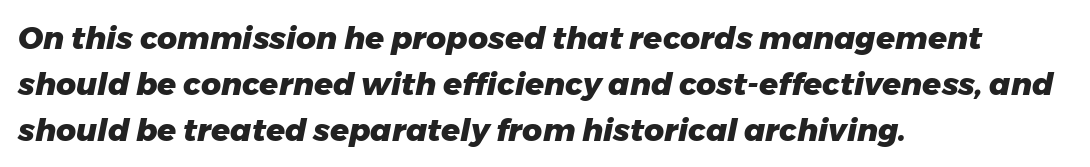
{"italic": "yes", "lean": "right", "slant_degrees": 11, "bold": "yes", "weight": "heavy", "width": "normal", "stroke_contrast": "low", "x_height": "medium", "monospaced": "no", "underline": "no", "align": "left", "line_spacing": "normal", "line_spacing_ratio": 1.48, "letter_spacing": "normal", "letter_spacing_em": 0.0, "glyph_px": 31}
